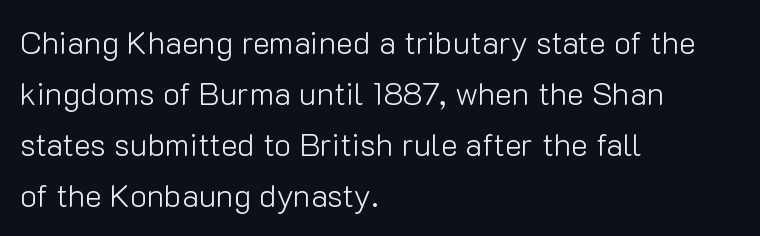
{"serif": "no", "italic": "no", "bold": "no", "weight": "light", "width": "normal", "stroke_contrast": "low", "x_height": "medium", "monospaced": "no", "underline": "no", "align": "left", "line_spacing": "normal", "line_spacing_ratio": 1.59, "letter_spacing": "normal", "letter_spacing_em": 0.0, "glyph_px": 32}
